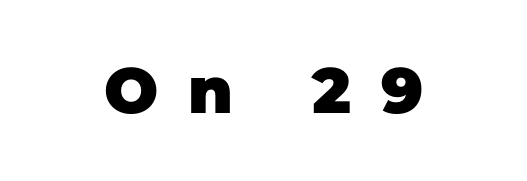
The image shows 64 px heavy sans-serif type; set unusually wide letter spacing (+0.47 em), not underlined; low stroke contrast and a large x-height.
